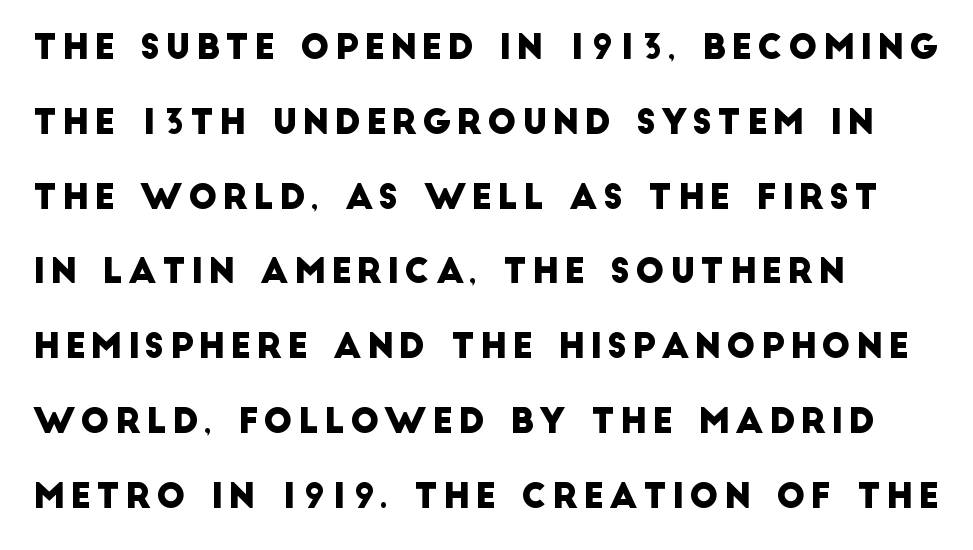
{"serif": "no", "width": "normal", "stroke_contrast": "low", "x_height": "large", "monospaced": "no", "underline": "no", "align": "left", "line_spacing": "loose", "line_spacing_ratio": 2.2, "glyph_px": 34}
